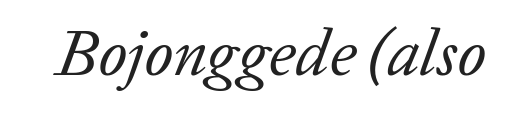
Q: Is the text bold? A: No.
Q: Is the text italic (slanted)? A: Yes, it leans right by about 20 degrees.
Q: Is the typeface a serif or a sans-serif typeface? A: Serif.
Q: Is the text underlined? A: No.
Q: Is the spacing between letters normal or unusually wide? A: Normal.
Q: Width (condensed, normal, or wide)? A: Normal.
Q: Stroke contrast? A: Low.
Q: x-height? A: Medium.
Q: Monospaced? A: No.
